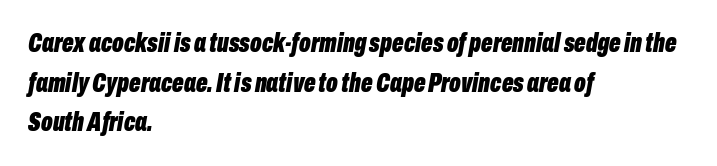
The image shows 27 px bold type, italic (leaning right); set left-aligned, normal line spacing (1.47x), normal letter spacing, not underlined.
